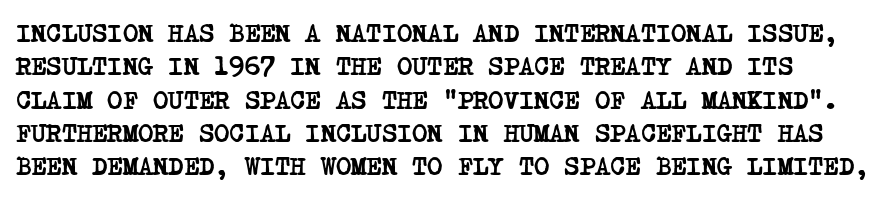
The image shows 26 px bold type; set normal line spacing (1.28x), normal letter spacing, not underlined.
